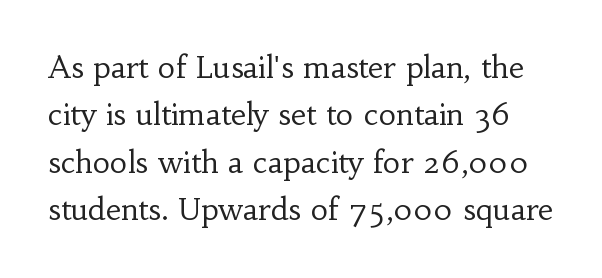
{"serif": "yes", "italic": "no", "bold": "no", "weight": "regular", "width": "normal", "stroke_contrast": "low", "x_height": "small", "monospaced": "no", "underline": "no", "line_spacing": "normal", "line_spacing_ratio": 1.58, "letter_spacing": "normal", "letter_spacing_em": 0.0, "glyph_px": 30}
